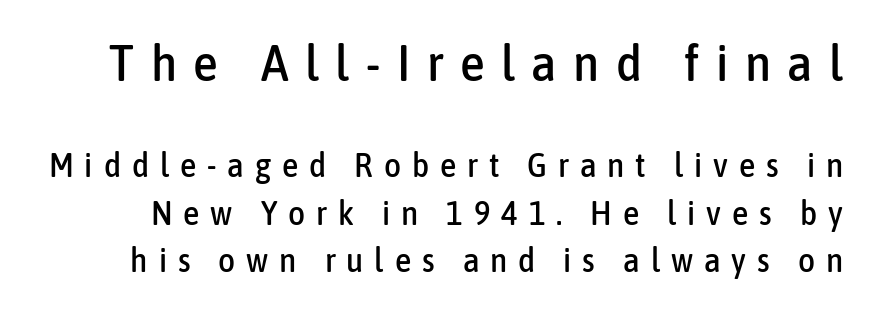
Q: Is the text italic (slanted)? A: No, it is upright.
Q: Is the typeface a serif or a sans-serif typeface? A: Sans-serif.
Q: Is the text underlined? A: No.
Q: Is the spacing between letters normal or unusually wide? A: Unusually wide.
Q: Is the spacing between lines tight, normal or loose? A: Normal.
Q: Which block of text is set in a larger size, the first (top) or the second (bottom)? A: The first (top) one.
Q: Width (condensed, normal, or wide)? A: Condensed.
Q: Stroke contrast? A: Low.
Q: x-height? A: Medium.
Q: Monospaced? A: No.
